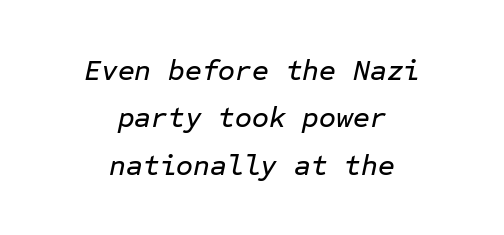
Q: Is the text italic (slanted)? A: Yes, it leans right by about 12 degrees.
Q: Is the text underlined? A: No.
Q: How is the paragraph aligned? A: Centered.
Q: Is the spacing between letters normal or unusually wide? A: Normal.
Q: Is the spacing between lines tight, normal or loose? A: Normal.
Q: Width (condensed, normal, or wide)? A: Normal.
Q: Stroke contrast? A: Low.
Q: x-height? A: Medium.
Q: Monospaced? A: Yes.
